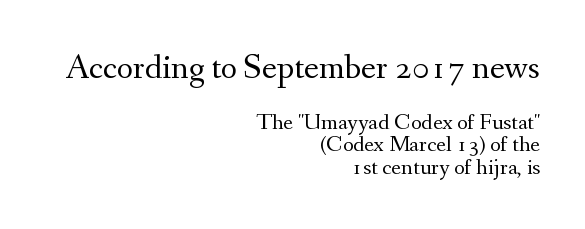
The image shows 35 px regular-weight serif type, upright; set right-aligned, tight line spacing (0.97x), normal letter spacing, not underlined; the first (top) block is 1.52x larger; medium stroke contrast and a small x-height.
